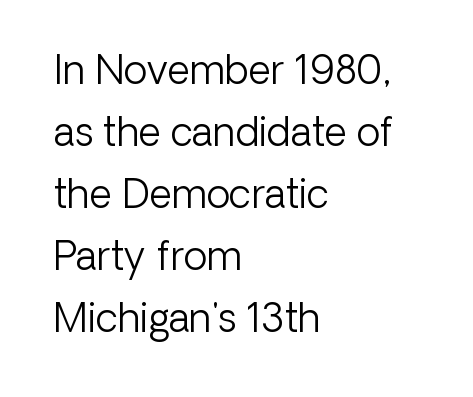
{"serif": "no", "italic": "no", "bold": "no", "weight": "light", "width": "normal", "stroke_contrast": "low", "x_height": "medium", "monospaced": "no", "underline": "no", "align": "left", "line_spacing": "normal", "line_spacing_ratio": 1.59, "letter_spacing": "normal", "letter_spacing_em": 0.0, "glyph_px": 39}
